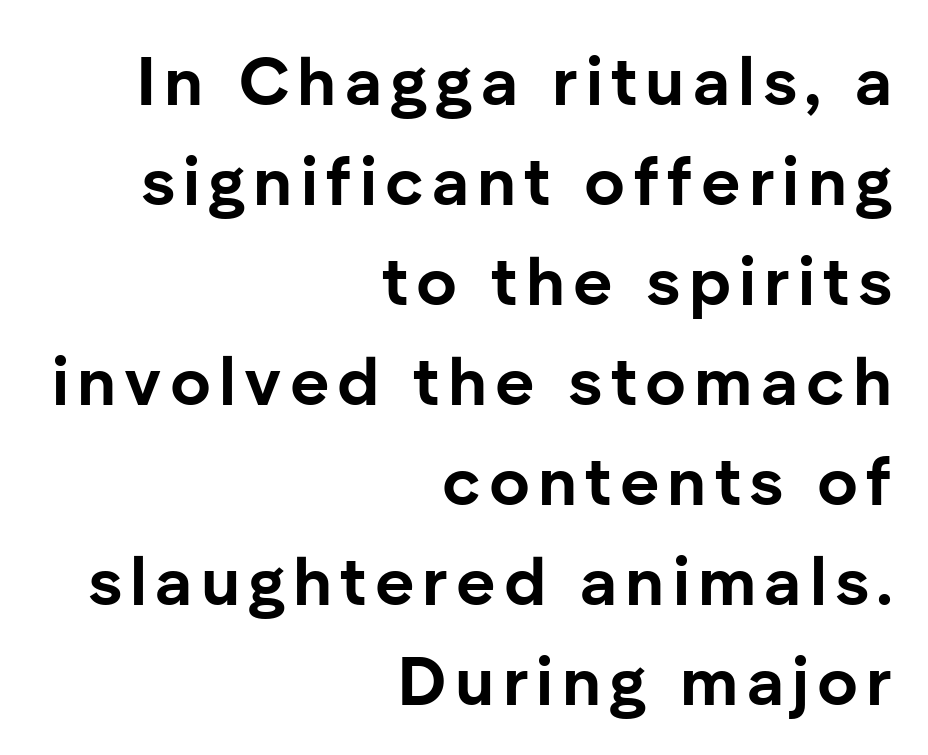
{"serif": "no", "italic": "no", "bold": "yes", "weight": "bold", "width": "normal", "stroke_contrast": "low", "x_height": "medium", "monospaced": "no", "underline": "no", "align": "right", "line_spacing": "normal", "line_spacing_ratio": 1.47, "glyph_px": 68}
